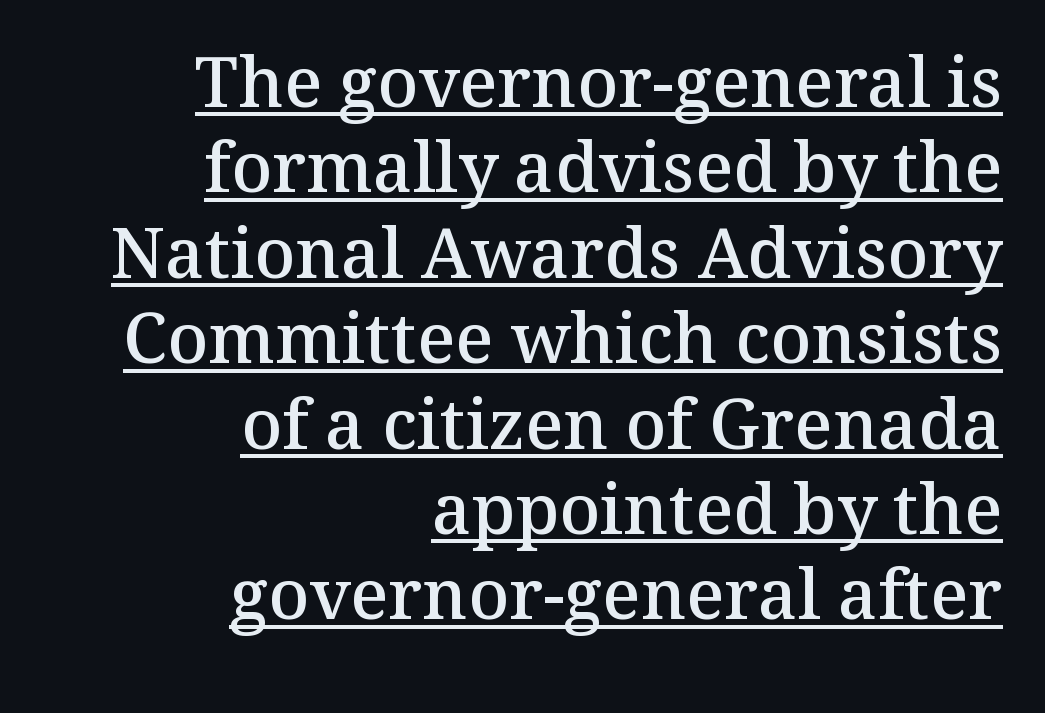
The gaps between neighbouring characters are ordinary and unremarkable. The face used here is proportionally spaced, like ordinary book or web type. The typesetter chose a ragged-left arrangement here. This sample carries an underscore along the baseline area. Quick note: not italic, upright.
